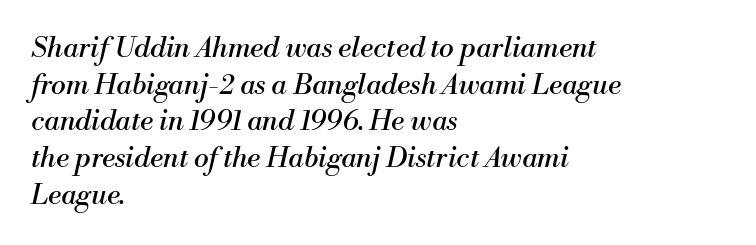
The image shows 28 px regular-weight serif type, italic (leaning right); set left-aligned, normal line spacing (1.31x), normal letter spacing, not underlined; medium stroke contrast and a small x-height.
